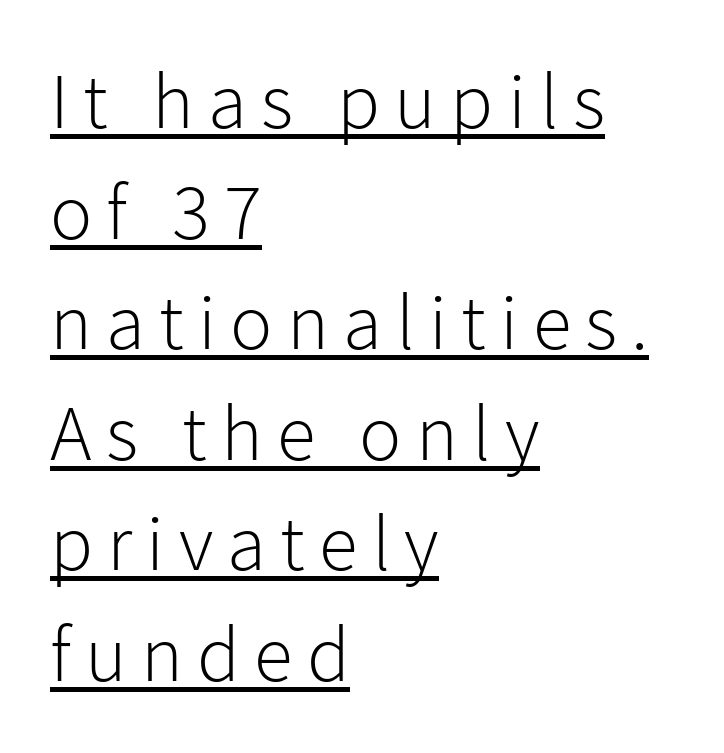
The image shows 79 px light sans-serif type, upright; set left-aligned, normal line spacing (1.4x), underlined; low stroke contrast and a medium x-height.
